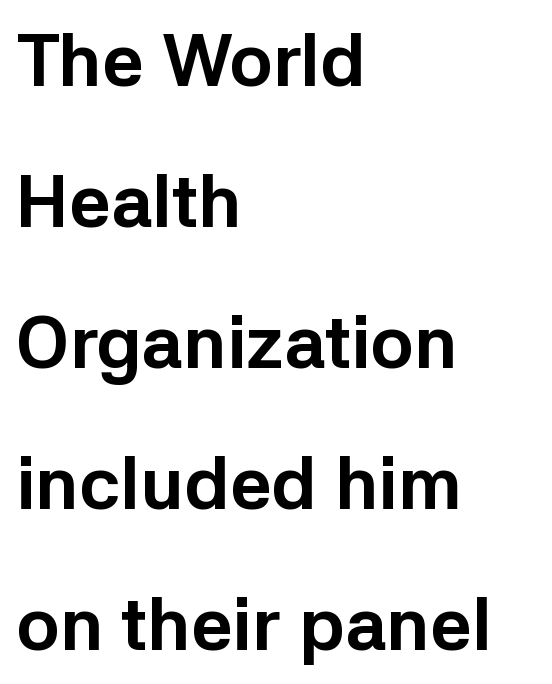
{"serif": "no", "italic": "no", "bold": "yes", "weight": "bold", "width": "normal", "stroke_contrast": "low", "x_height": "medium", "monospaced": "no", "underline": "no", "align": "left", "line_spacing": "loose", "line_spacing_ratio": 1.93, "letter_spacing": "normal", "letter_spacing_em": 0.0, "glyph_px": 73}
